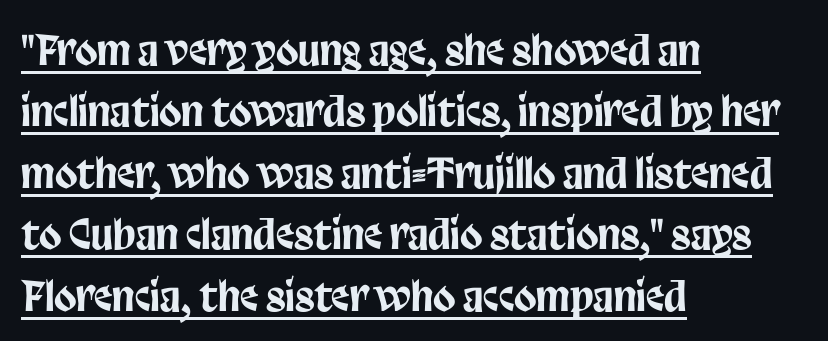
Visually the block forms a straight wall on the left and a jagged coastline on the right. This sample uses plain, unmodified letter spacing. Font category for this specimen: sans-serif. The passage shown is typed in a proportional face where columns would drift.
